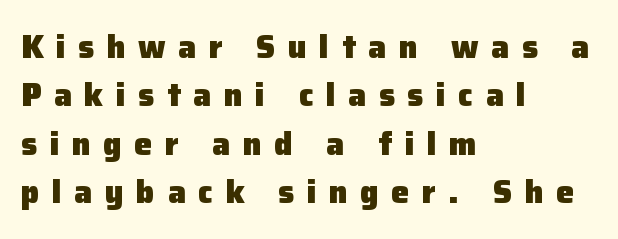
{"serif": "no", "italic": "no", "bold": "yes", "weight": "heavy", "width": "normal", "stroke_contrast": "low", "x_height": "medium", "monospaced": "no", "underline": "no", "align": "left", "line_spacing": "normal", "line_spacing_ratio": 1.51, "letter_spacing": "wide", "letter_spacing_em": 0.39, "glyph_px": 32}
